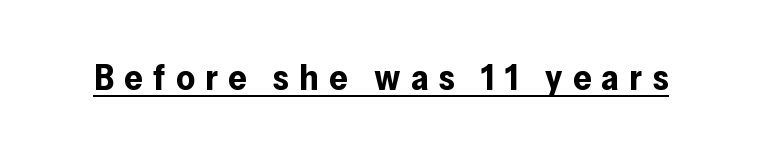
Letterform terminals end flat and unadorned throughout the passage. In terms of letterspacing, this is a distinctly airy, spread setting. The letters advance in unequal steps, a hallmark of proportional type. How heavy is the stroke? Heavy — this is a bold. Ascenders rise straight up at ninety degrees. Emphasis is given by a line drawn under the lettering.
